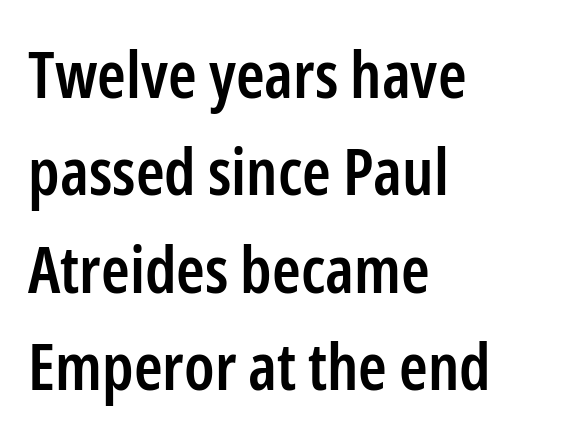
A sans-serif font was chosen for this passage. The lines are quadded left. Students, observe: this is what conventionally led text looks like. This is roman type, the default non-slanted kind. Descenders hang freely into open space.
